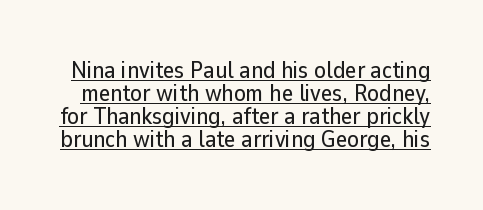
The image shows 24 px text type, upright; set tight line spacing (0.96x), normal letter spacing, underlined.
